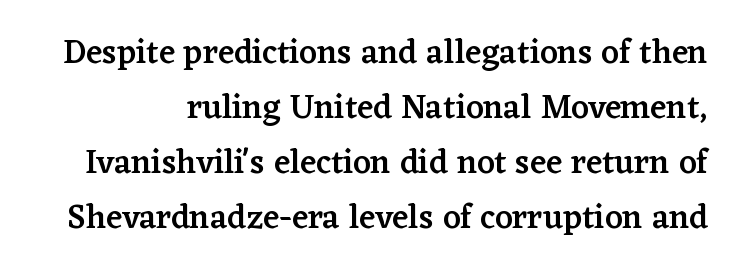
{"serif": "yes", "italic": "no", "bold": "semi", "weight": "semibold", "width": "normal", "stroke_contrast": "low", "x_height": "medium", "monospaced": "no", "underline": "no", "line_spacing": "normal", "line_spacing_ratio": 1.62, "letter_spacing": "normal", "letter_spacing_em": 0.0, "glyph_px": 34}
